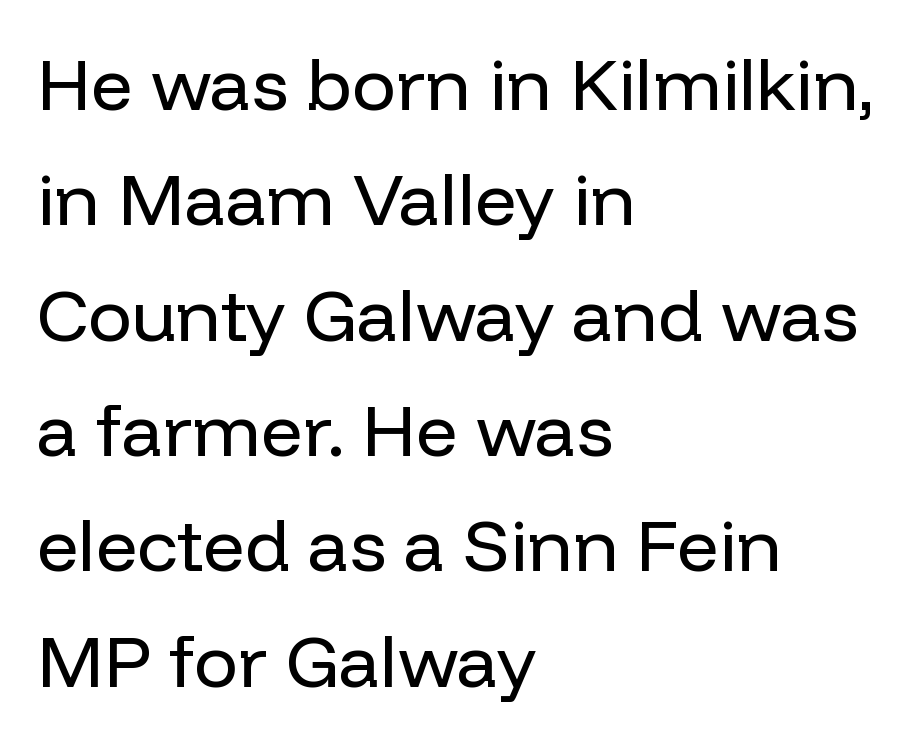
{"serif": "no", "italic": "no", "bold": "no", "weight": "regular", "width": "normal", "stroke_contrast": "low", "x_height": "medium", "monospaced": "no", "underline": "no", "align": "left", "line_spacing": "normal", "line_spacing_ratio": 1.58, "letter_spacing": "normal", "letter_spacing_em": 0.0, "glyph_px": 73}
